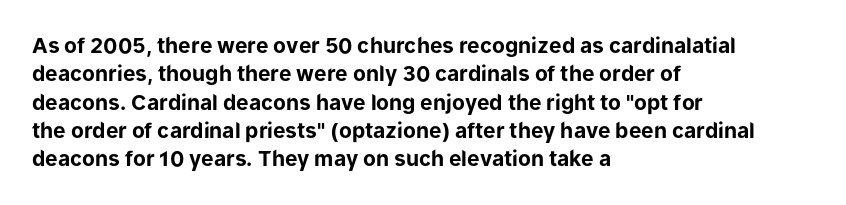
The lines in this sample share a left origin and differ only in where they stop. The block of text has a typical density, with ordinary space between rows. Posture: upright roman. The characters look thick and weighty, a clear bold. Letters rest on an invisible, unmarked baseline. There is no visible air inserted between adjacent glyphs.
